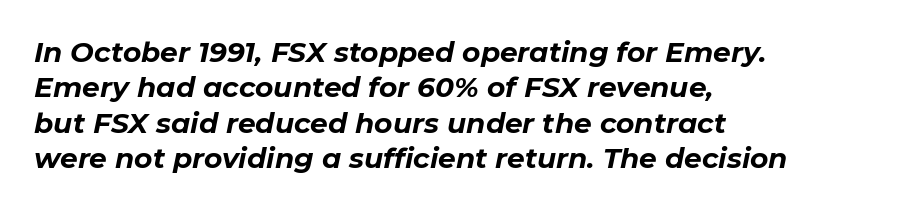
The image shows 28 px bold type, italic (leaning right); set left-aligned, normal line spacing (1.26x), normal letter spacing, not underlined; low stroke contrast and a medium x-height.
